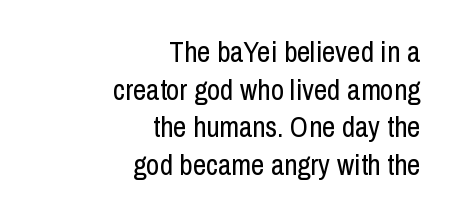
Each letter's strokes conclude bluntly, with no projecting serifs. Leftover space on each line is placed entirely before the opening word. Inter-character spacing is left at the font's built-in metrics. Is this a fixed-width face? No — the glyphs have proportional, varying widths.
